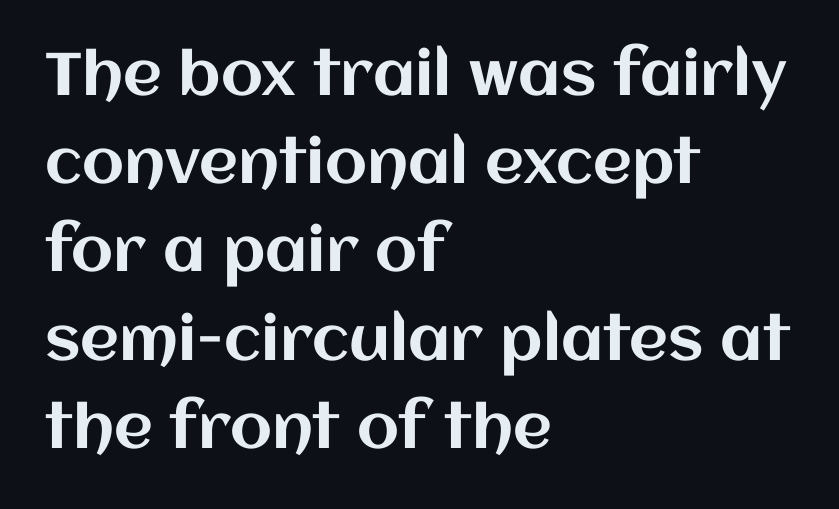
The image shows 60 px text type, upright; set left-aligned, normal line spacing (1.47x), normal letter spacing, not underlined; medium stroke contrast and a large x-height.
